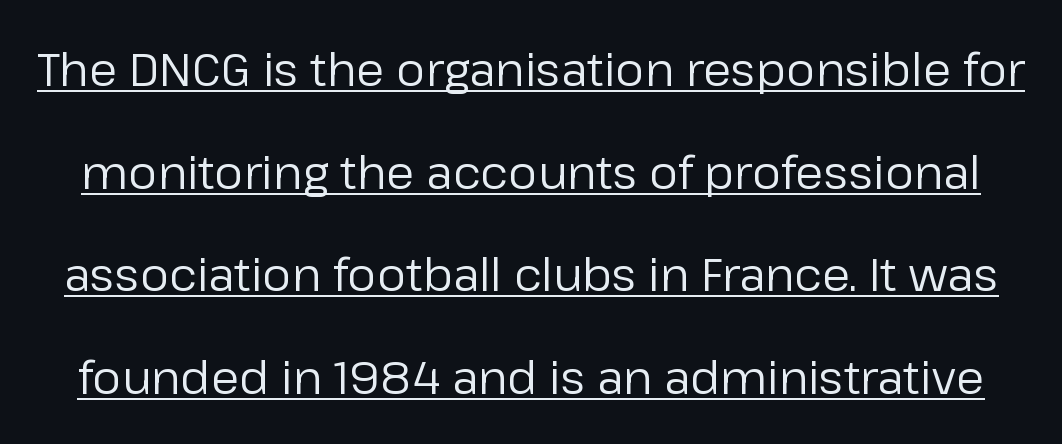
Q: Is the text bold? A: No.
Q: Is the text italic (slanted)? A: No, it is upright.
Q: Is the typeface a serif or a sans-serif typeface? A: Sans-serif.
Q: Is the text underlined? A: Yes.
Q: Is the spacing between letters normal or unusually wide? A: Normal.
Q: Is the spacing between lines tight, normal or loose? A: Loose.
Q: Width (condensed, normal, or wide)? A: Normal.
Q: Stroke contrast? A: Low.
Q: x-height? A: Medium.
Q: Monospaced? A: No.
